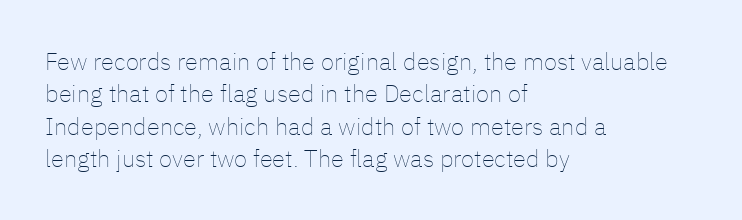
The image shows 24 px text type, upright; set left-aligned, normal line spacing (1.35x), normal letter spacing, not underlined.
